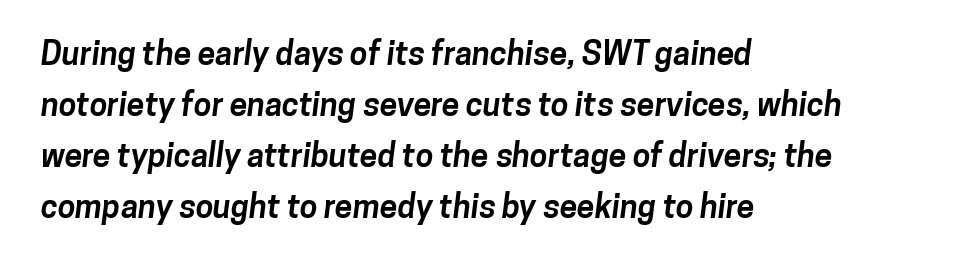
Q: Is the text bold? A: Yes.
Q: Is the typeface a serif or a sans-serif typeface? A: Sans-serif.
Q: Is the text underlined? A: No.
Q: How is the paragraph aligned? A: Left-aligned.
Q: Is the spacing between letters normal or unusually wide? A: Normal.
Q: Is the spacing between lines tight, normal or loose? A: Normal.
Q: Width (condensed, normal, or wide)? A: Normal.
Q: Stroke contrast? A: Low.
Q: x-height? A: Medium.
Q: Monospaced? A: No.
